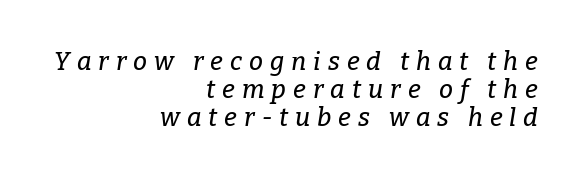
The specimen omits any rule beneath the text block's lines. All the whitespace from short lines collects on the left. The leading is snug, giving the passage a crowded texture. The gaps between neighbouring characters are conspicuously large. The rendering applies a slant to the glyphs.
